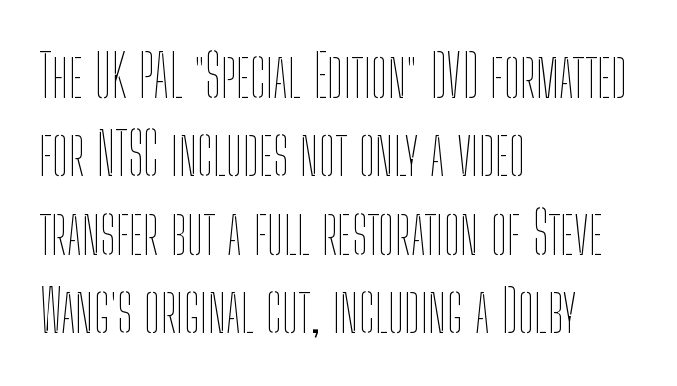
Beneath every word, the page is bare. Spacing verdict: proportional, widths tailored to each character. Does extra space separate the letters? No, they use regular spacing. Posture: vertical. The ragged edge is on the right, which tells us the setting is flush left. If you measured baseline to baseline, you'd find a middling distance.
